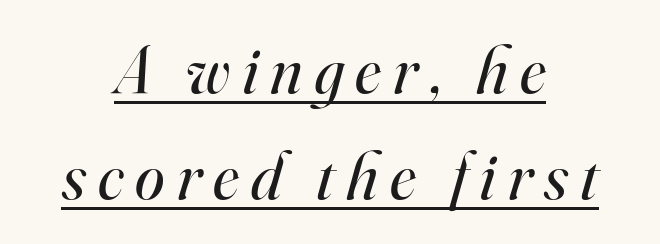
The image shows 67 px regular-weight serif type, italic (leaning right); set centered, normal line spacing (1.58x), underlined; high stroke contrast and a small x-height.
